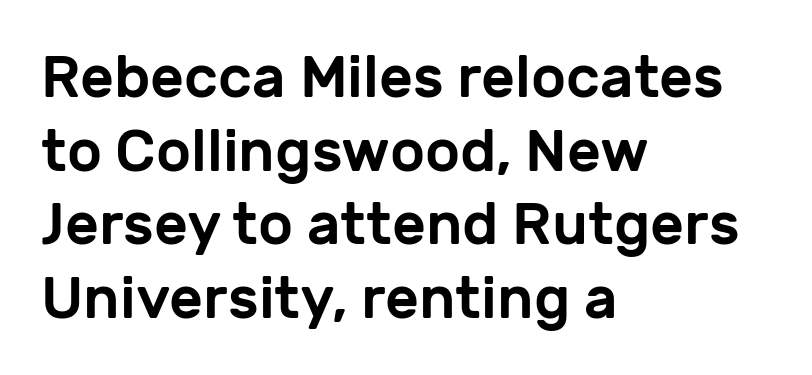
The letters carry no serifs — their stems end cleanly without finishing strokes. The vertical gap from one line to the next is medium. Which margin do the lines hug? The left one — the right edge is uneven. The passage shown is typed in a proportional face where columns would drift. The specimen omits any rule beneath the text block's lines. Nobody touched the tracking dial on this one.
